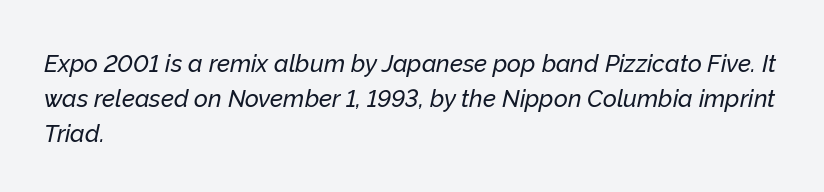
Q: Is the text italic (slanted)? A: Yes, it leans right by about 12 degrees.
Q: Is the text underlined? A: No.
Q: How is the paragraph aligned? A: Left-aligned.
Q: Is the spacing between letters normal or unusually wide? A: Normal.
Q: Is the spacing between lines tight, normal or loose? A: Normal.
